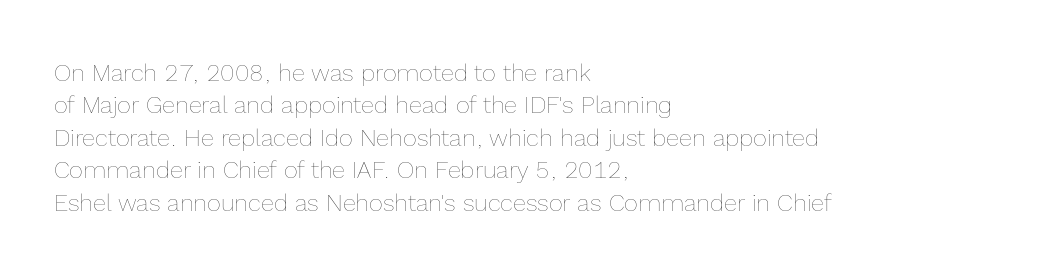
{"italic": "no", "bold": "no", "underline": "no", "align": "left", "line_spacing": "normal", "line_spacing_ratio": 1.35, "letter_spacing": "normal", "letter_spacing_em": 0.0, "glyph_px": 24}
